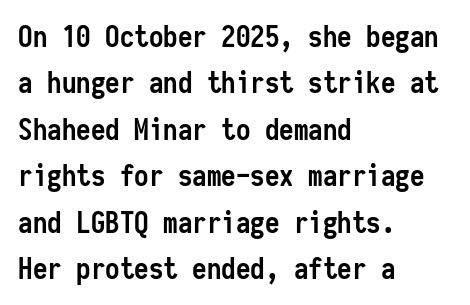
The baseline area is clear. These lines are rendered in a fixed-pitch font. Pretty heavy lettering here — definitely bold. The rendering uses a moderate line-height, typical for paragraphs.
